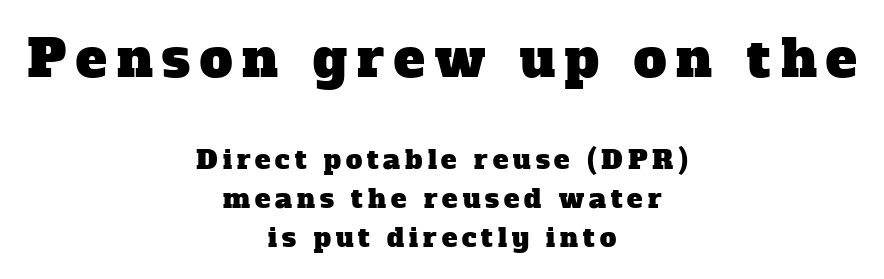
The image shows 52 px serif type; set centered, normal line spacing (1.49x), not underlined; the first (top) block is 2.0x larger; low stroke contrast and a medium x-height.
